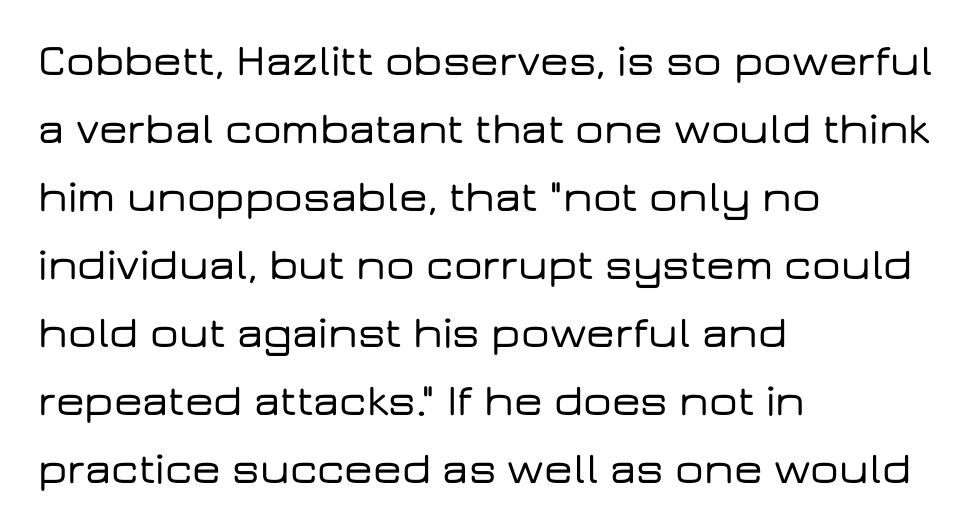
The space directly below the letters is spotless. A roman cut, with each character standing at attention. A normal amount of white space separates one row of letters from the next. Does extra space separate the letters? No, they use regular spacing.
